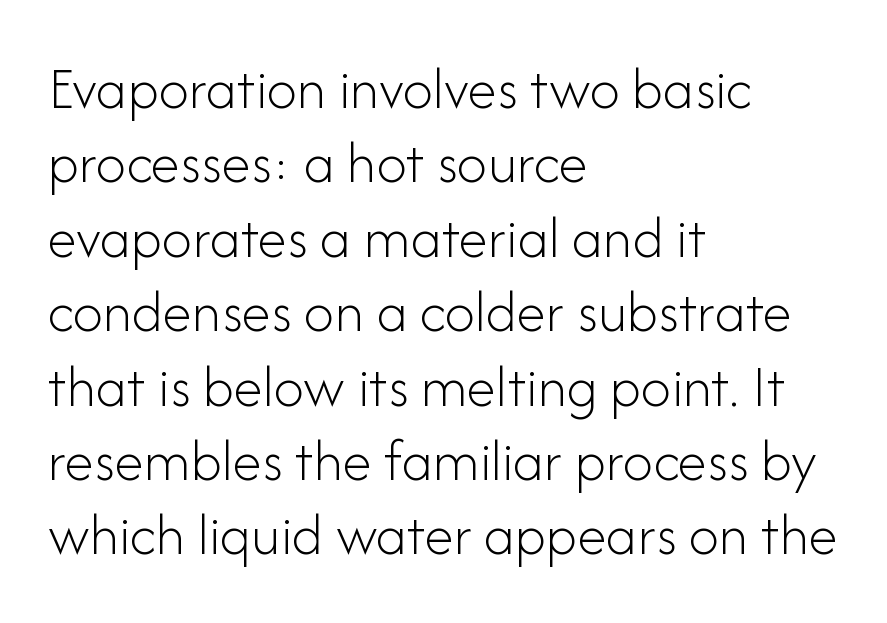
The image shows 60 px light sans-serif type, upright; set left-aligned, line spacing 1.24x, normal letter spacing, not underlined; low stroke contrast and a small x-height.
